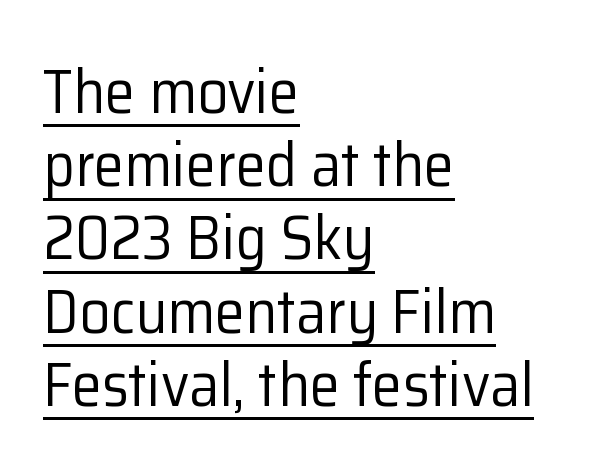
The image shows 61 px regular-weight sans-serif type, upright; set left-aligned, line spacing 1.2x, normal letter spacing, underlined; low stroke contrast and a medium x-height.
